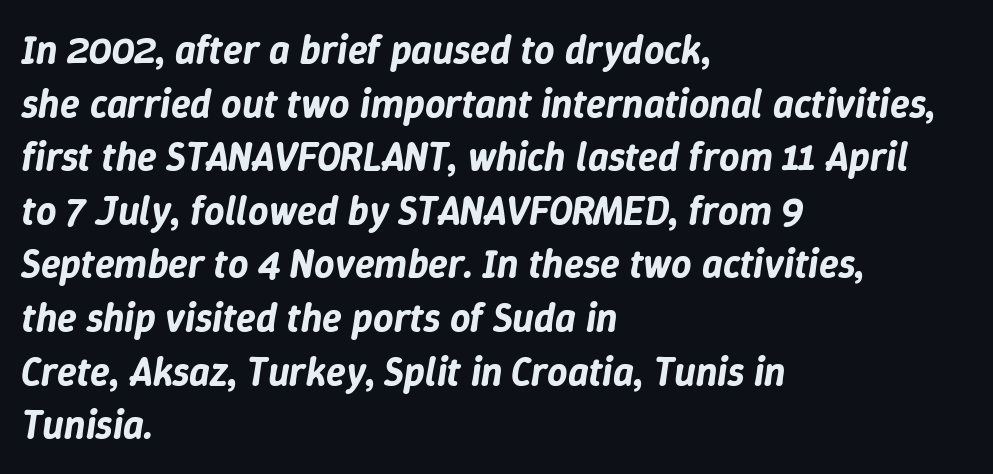
{"italic": "yes", "lean": "right", "slant_degrees": 9, "width": "normal", "stroke_contrast": "low", "x_height": "medium", "monospaced": "no", "underline": "no", "align": "left", "line_spacing": "normal", "line_spacing_ratio": 1.34, "letter_spacing": "normal", "letter_spacing_em": 0.0, "glyph_px": 40}
